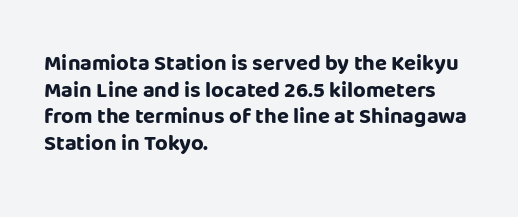
The image shows 22 px bold type, upright; set left-aligned, line spacing 1.21x, normal letter spacing, not underlined.
